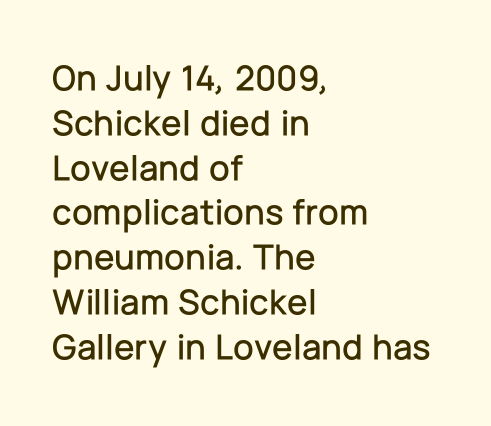
Only glyphs here, with clear space below each row. One-word summary of the alignment: left. The axis of the letterforms is exactly vertical. Short note: letters normally spaced. Serif or sans? Sans — the stroke terminals are bare.
